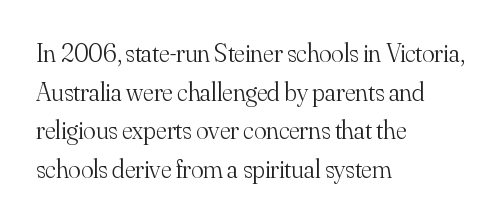
{"italic": "no", "bold": "no", "underline": "no", "align": "left", "line_spacing": "normal", "line_spacing_ratio": 1.49, "letter_spacing": "normal", "letter_spacing_em": 0.0, "glyph_px": 26}
